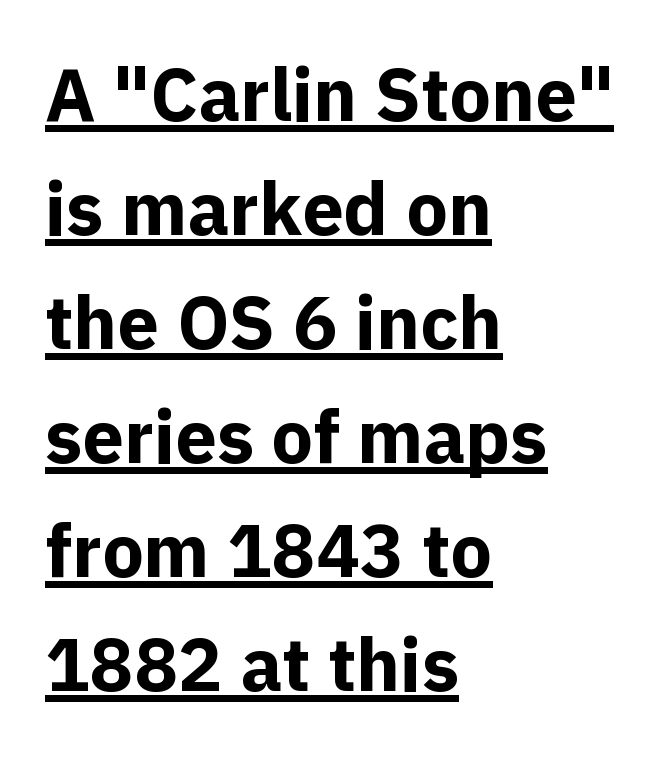
Q: Is the text bold? A: Yes.
Q: Is the text italic (slanted)? A: No, it is upright.
Q: Is the typeface a serif or a sans-serif typeface? A: Sans-serif.
Q: Is the text underlined? A: Yes.
Q: How is the paragraph aligned? A: Left-aligned.
Q: Is the spacing between letters normal or unusually wide? A: Normal.
Q: Is the spacing between lines tight, normal or loose? A: Normal.
Q: Width (condensed, normal, or wide)? A: Normal.
Q: x-height? A: Medium.
Q: Monospaced? A: No.
